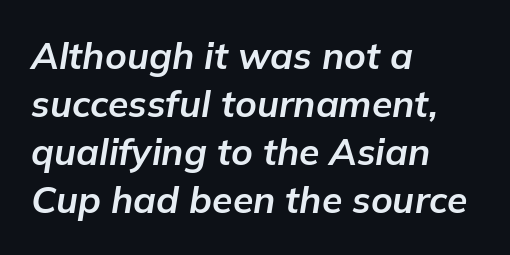
Q: Is the text bold? A: Yes.
Q: Is the text italic (slanted)? A: Yes, it leans right by about 9 degrees.
Q: Is the text underlined? A: No.
Q: How is the paragraph aligned? A: Left-aligned.
Q: Is the spacing between letters normal or unusually wide? A: Normal.
Q: Is the spacing between lines tight, normal or loose? A: Normal.
Q: Width (condensed, normal, or wide)? A: Normal.
Q: Stroke contrast? A: Low.
Q: x-height? A: Medium.
Q: Monospaced? A: No.
